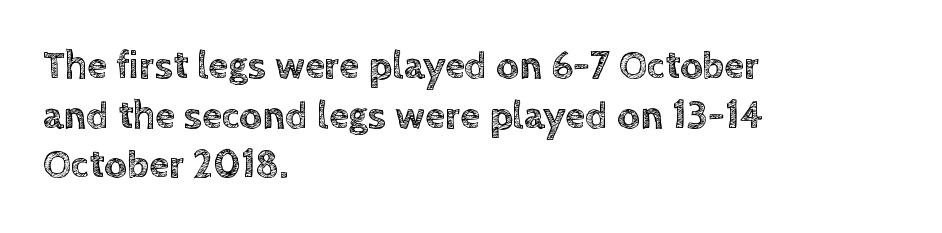
{"italic": "no", "width": "normal", "x_height": "large", "monospaced": "no", "underline": "no", "align": "left", "line_spacing_ratio": 1.24, "letter_spacing": "normal", "letter_spacing_em": 0.0, "glyph_px": 40}
